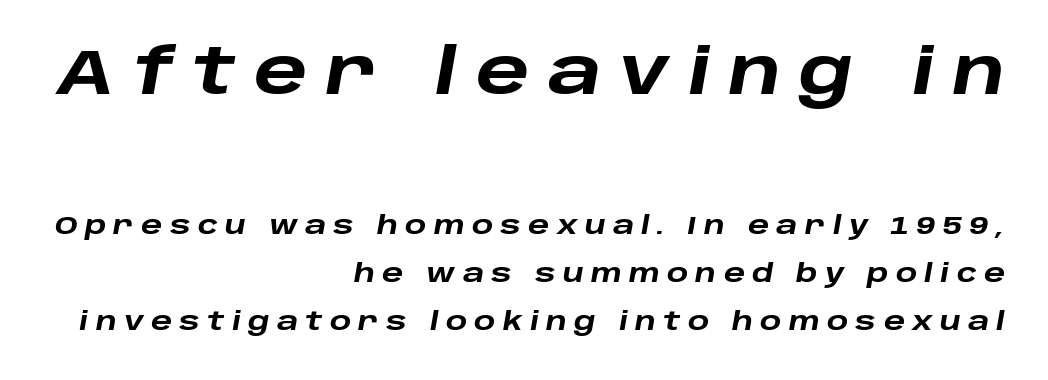
Q: Is the text bold? A: Yes.
Q: Is the text italic (slanted)? A: Yes, it leans right by about 10 degrees.
Q: Is the text underlined? A: No.
Q: How is the paragraph aligned? A: Right-aligned.
Q: Is the spacing between letters normal or unusually wide? A: Unusually wide.
Q: Is the spacing between lines tight, normal or loose? A: Loose.
Q: Which block of text is set in a larger size, the first (top) or the second (bottom)? A: The first (top) one.
Q: Width (condensed, normal, or wide)? A: Wide.
Q: Stroke contrast? A: Low.
Q: x-height? A: Large.
Q: Monospaced? A: No.
